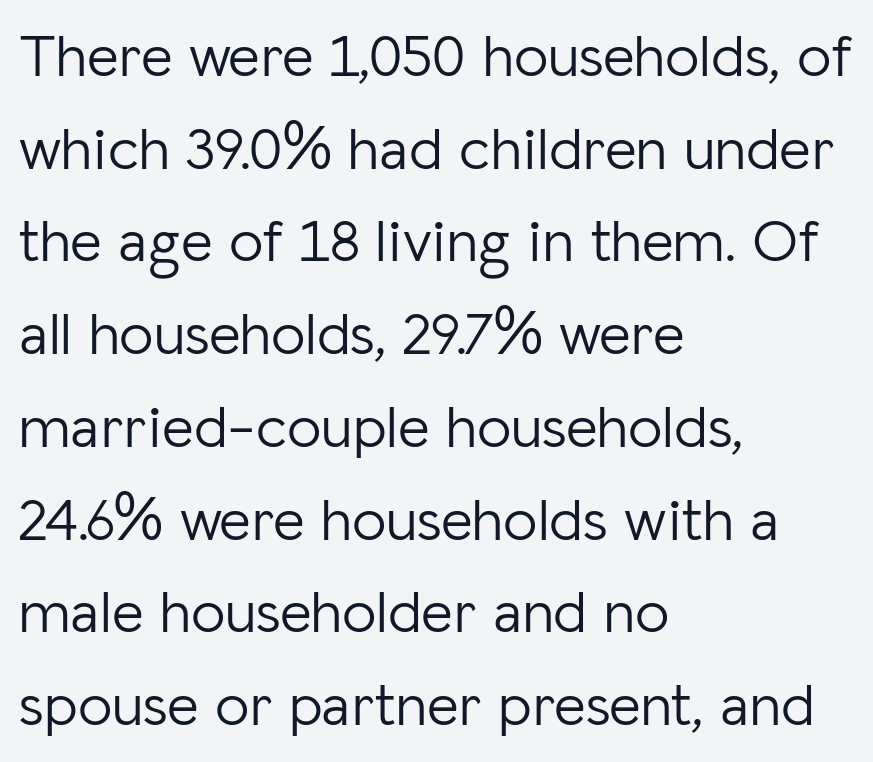
Q: Is the text bold? A: No.
Q: Is the text italic (slanted)? A: No, it is upright.
Q: Is the typeface a serif or a sans-serif typeface? A: Sans-serif.
Q: Is the text underlined? A: No.
Q: How is the paragraph aligned? A: Left-aligned.
Q: Is the spacing between letters normal or unusually wide? A: Normal.
Q: Is the spacing between lines tight, normal or loose? A: Normal.
Q: Width (condensed, normal, or wide)? A: Normal.
Q: Stroke contrast? A: Low.
Q: x-height? A: Medium.
Q: Monospaced? A: No.
